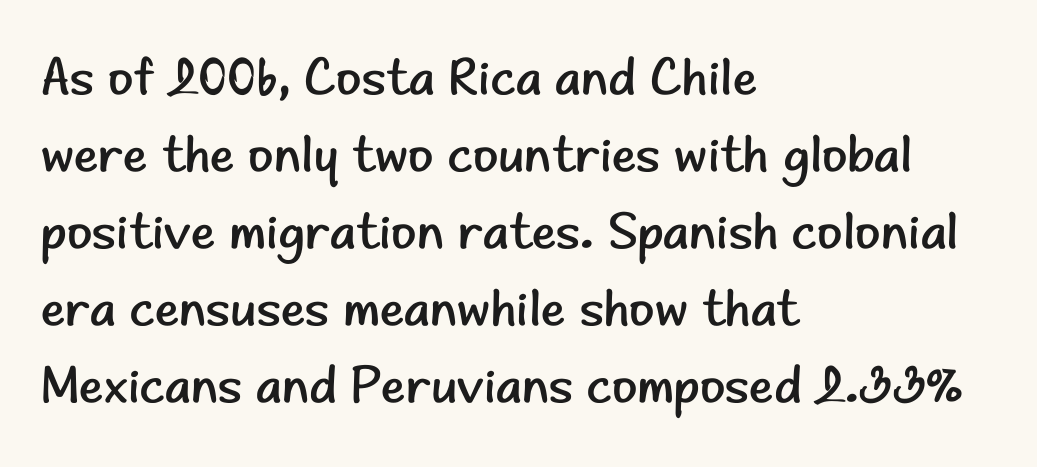
Q: Is the text bold? A: No.
Q: Is the text italic (slanted)? A: No, it is upright.
Q: Is the typeface a serif or a sans-serif typeface? A: Sans-serif.
Q: Is the text underlined? A: No.
Q: How is the paragraph aligned? A: Left-aligned.
Q: Is the spacing between letters normal or unusually wide? A: Normal.
Q: Is the spacing between lines tight, normal or loose? A: Normal.
Q: Width (condensed, normal, or wide)? A: Normal.
Q: Stroke contrast? A: Low.
Q: x-height? A: Small.
Q: Monospaced? A: No.
